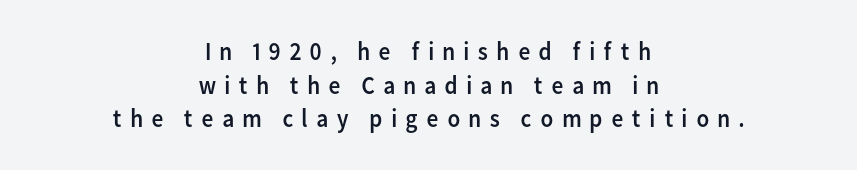
{"italic": "no", "bold": "no", "underline": "no", "align": "center", "line_spacing": "normal", "line_spacing_ratio": 1.29, "letter_spacing": "wide", "letter_spacing_em": 0.29, "glyph_px": 26}
